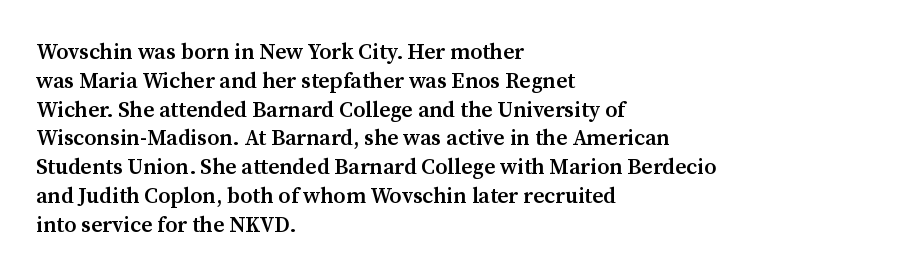
Q: Is the text bold? A: Semi-bold.
Q: Is the text italic (slanted)? A: No, it is upright.
Q: Is the text underlined? A: No.
Q: How is the paragraph aligned? A: Left-aligned.
Q: Is the spacing between letters normal or unusually wide? A: Normal.
Q: Is the spacing between lines tight, normal or loose? A: Normal.
